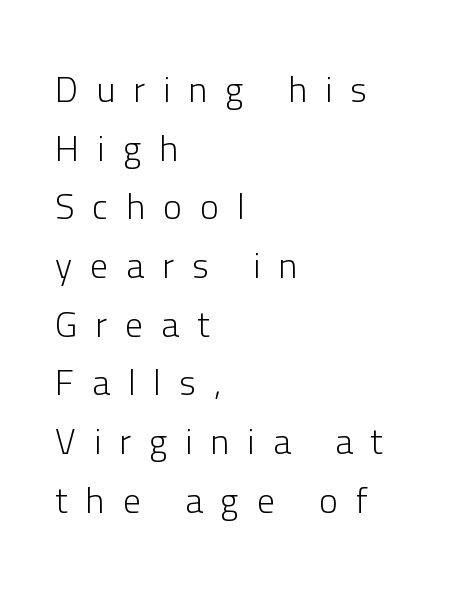
{"serif": "no", "italic": "no", "bold": "no", "weight": "light", "width": "normal", "stroke_contrast": "low", "x_height": "medium", "monospaced": "no", "underline": "no", "align": "left", "line_spacing": "normal", "line_spacing_ratio": 1.63, "letter_spacing": "wide", "letter_spacing_em": 0.5, "glyph_px": 36}
